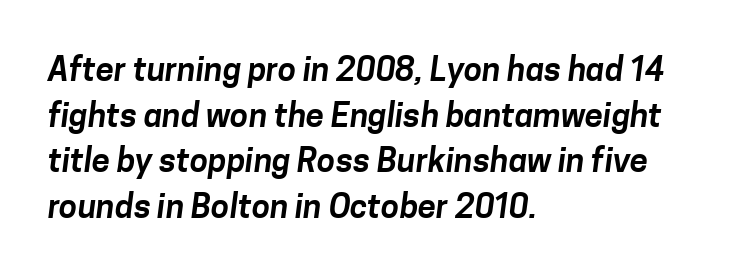
{"serif": "no", "width": "normal", "stroke_contrast": "low", "x_height": "medium", "monospaced": "no", "underline": "no", "align": "left", "line_spacing": "normal", "line_spacing_ratio": 1.38, "letter_spacing": "normal", "letter_spacing_em": 0.0, "glyph_px": 33}
